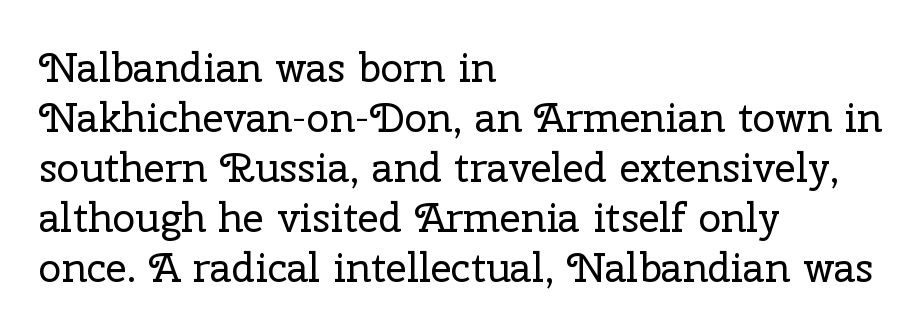
The image shows 41 px regular-weight serif type, upright; set left-aligned, line spacing 1.22x, normal letter spacing, not underlined; low stroke contrast and a medium x-height.
